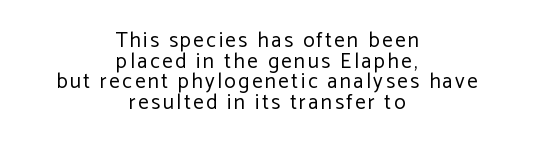
Stem width sits at or under what a default text font uses. The typography opts for an upright posture over an oblique one. What's the leading like? Squeezed, with rows nearly overlapping. The whitespace from short lines is split evenly between both sides. Underline: absent.
